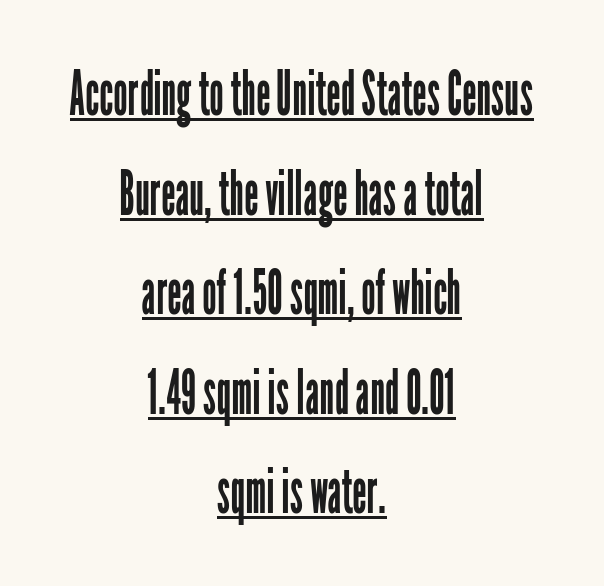
The axis of the letterforms is exactly vertical. Standard letterfit; no display-style spreading of the glyphs. These lines are rendered in a variable-pitch font. Nope, no serifs anywhere on these letters. No letter is thick-stroked: the sample isn't bold. These lines sit exactly where default settings would place them.
